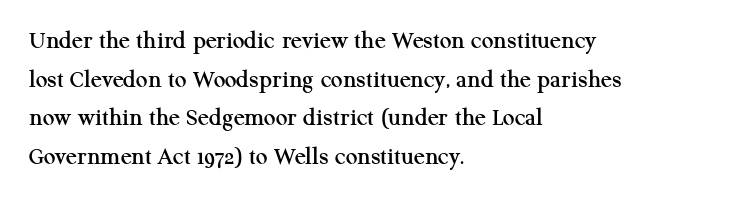
{"italic": "no", "underline": "no", "align": "left", "line_spacing": "normal", "line_spacing_ratio": 1.49, "letter_spacing": "normal", "letter_spacing_em": 0.0, "glyph_px": 26}
